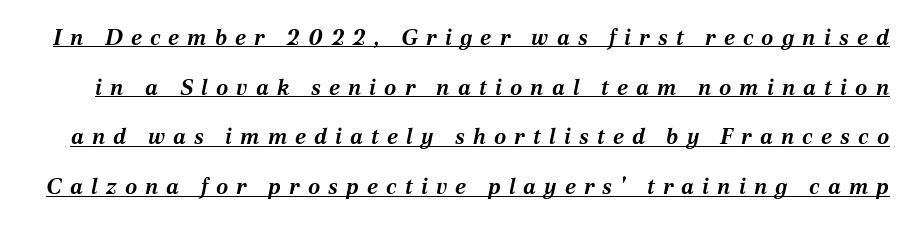
Notice the wide empty band between every row — that's loose leading. Typesetter's note: full bold, strokes at maximum text heaviness. A baseline rule has been typeset under these characters. Designer's note — italics engaged. The gaps between neighbouring characters are conspicuously large.
